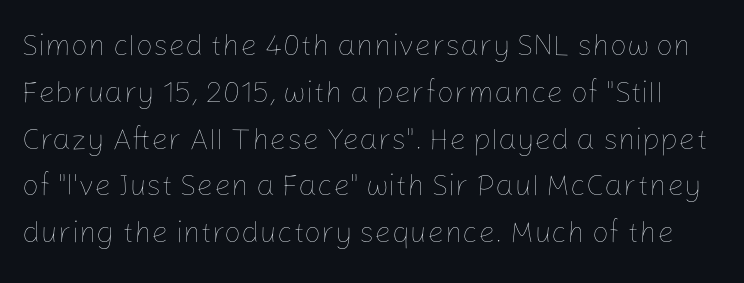
A roman cut, with each character standing at attention. Looks like regular typesetting: each glyph gets only the width it needs. The line texture is even and compact thanks to regular tracking. If you measured baseline to baseline, you'd find a middling distance.
